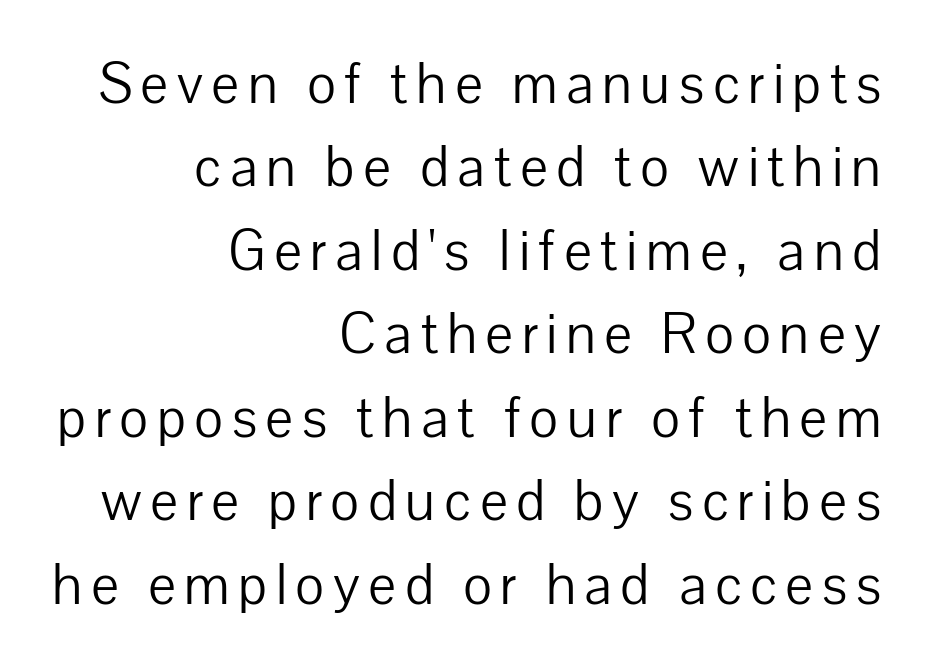
{"serif": "no", "italic": "no", "bold": "no", "weight": "light", "width": "normal", "stroke_contrast": "low", "x_height": "medium", "monospaced": "no", "underline": "no", "align": "right", "line_spacing": "normal", "line_spacing_ratio": 1.49, "glyph_px": 56}
